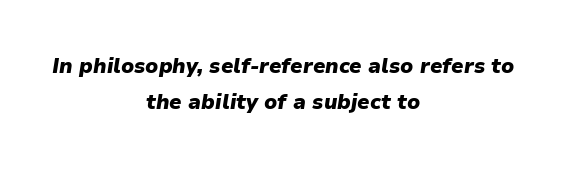
The text block is weighted toward neither margin, spreading evenly from the middle. Between one letter and the next there's only the usual sliver of space. Emphasis-style slanted type is in use. Underlining? Definitely not there. Summary of weight: heavy, a full bold.
